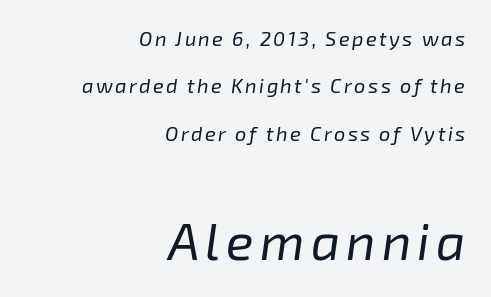
Leading is clearly above the norm, producing a sparse column. The compositor pushed each line to the right boundary. The zone under the glyphs is completely vacant. Think standard paragraph weight, or any step lighter than that. Proportional: the letters do not fall into vertical columns. Size hierarchy here favors the trailing block over the leading one.
